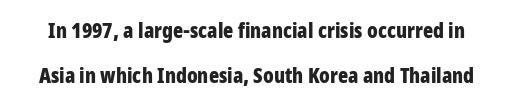
{"italic": "no", "bold": "yes", "underline": "no", "line_spacing": "loose", "line_spacing_ratio": 2.15, "letter_spacing": "normal", "letter_spacing_em": 0.0, "glyph_px": 21}
